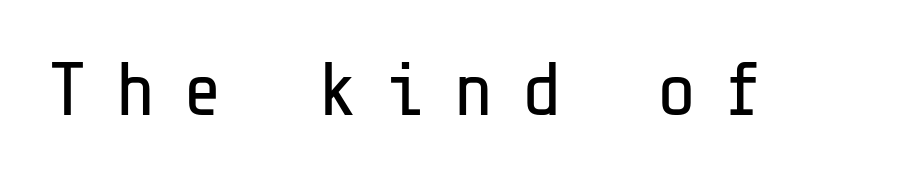
{"serif": "no", "italic": "no", "bold": "no", "weight": "regular", "width": "normal", "stroke_contrast": "low", "x_height": "medium", "underline": "no", "letter_spacing": "wide", "letter_spacing_em": 0.35, "glyph_px": 76}
